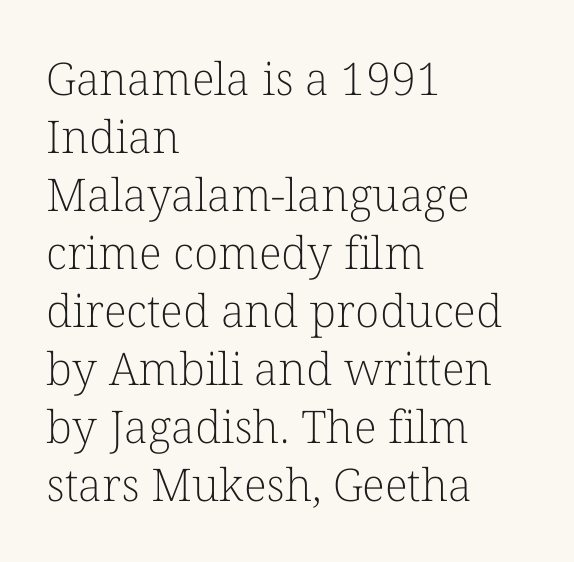
{"serif": "yes", "italic": "no", "bold": "no", "weight": "light", "width": "normal", "stroke_contrast": "low", "x_height": "medium", "monospaced": "no", "underline": "no", "align": "left", "line_spacing": "normal", "line_spacing_ratio": 1.29, "letter_spacing": "normal", "letter_spacing_em": 0.0, "glyph_px": 45}
